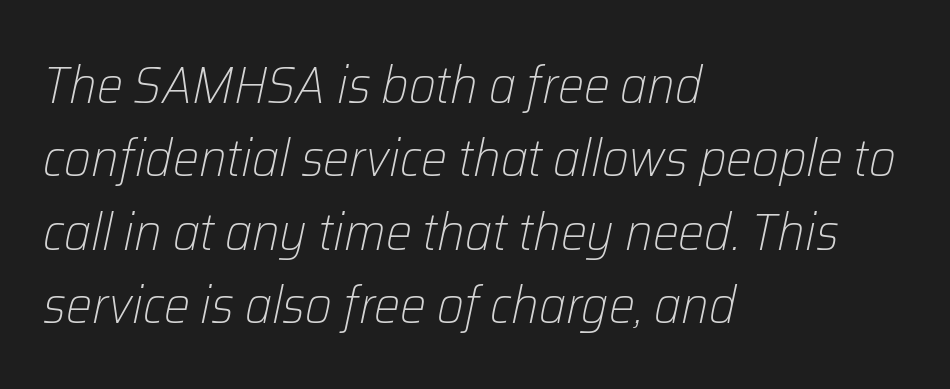
The image shows 52 px light type, italic (leaning right); set left-aligned, normal line spacing (1.41x), normal letter spacing, not underlined; low stroke contrast and a medium x-height.
